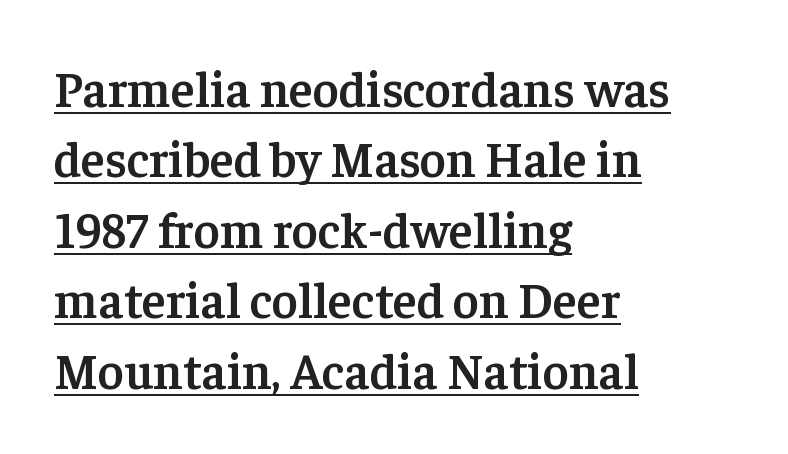
Rows of type keep a routine distance in the vertical direction. The lines in this sample share a left origin and differ only in where they stop. Notice how a bar underscores the lettering throughout. Look at the tracking — it's just the regular setting, nothing added.
